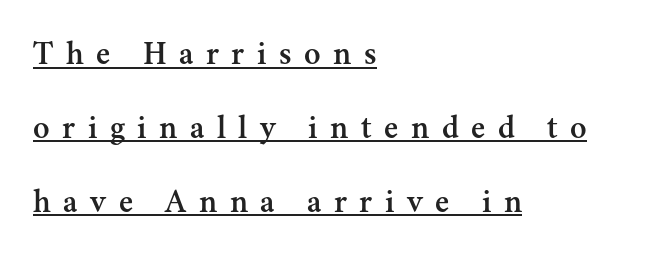
{"serif": "yes", "italic": "no", "width": "normal", "stroke_contrast": "medium", "x_height": "small", "monospaced": "no", "underline": "yes", "align": "left", "line_spacing": "loose", "line_spacing_ratio": 2.17, "letter_spacing": "wide", "letter_spacing_em": 0.37, "glyph_px": 34}
